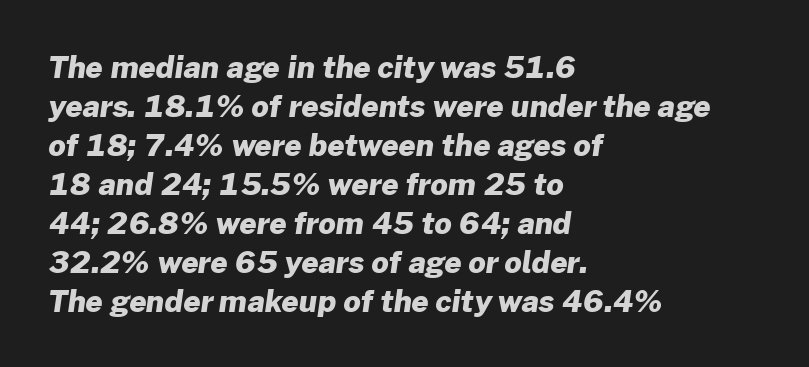
The image shows 30 px heavy sans-serif type; set left-aligned, normal line spacing (1.3x), normal letter spacing, not underlined; low stroke contrast and a medium x-height.
